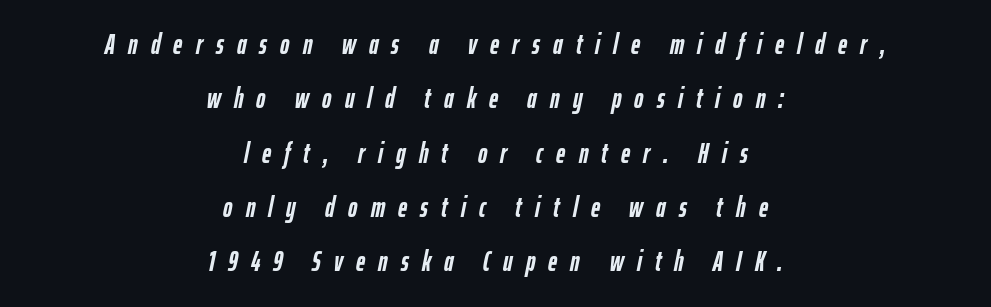
Q: Is the text bold? A: Yes.
Q: Is the text italic (slanted)? A: Yes, it leans right by about 12 degrees.
Q: Is the text underlined? A: No.
Q: How is the paragraph aligned? A: Centered.
Q: Is the spacing between letters normal or unusually wide? A: Unusually wide.
Q: Is the spacing between lines tight, normal or loose? A: Loose.
Q: Width (condensed, normal, or wide)? A: Condensed.
Q: Stroke contrast? A: Low.
Q: x-height? A: Medium.
Q: Monospaced? A: No.
